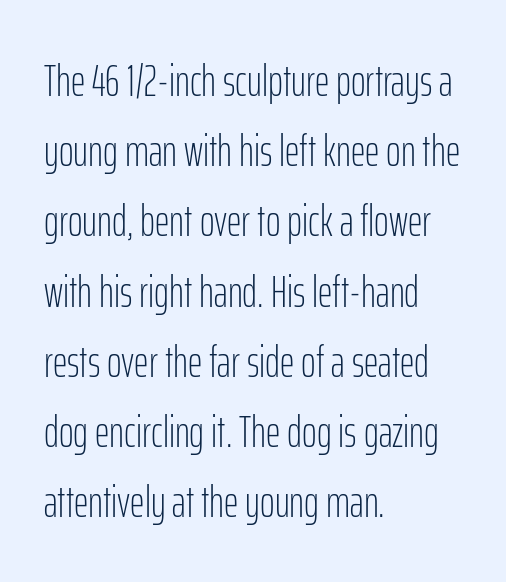
{"serif": "no", "italic": "no", "bold": "no", "weight": "light", "width": "condensed", "stroke_contrast": "low", "x_height": "medium", "monospaced": "no", "underline": "no", "align": "left", "line_spacing": "normal", "line_spacing_ratio": 1.56, "letter_spacing": "normal", "letter_spacing_em": 0.0, "glyph_px": 45}
